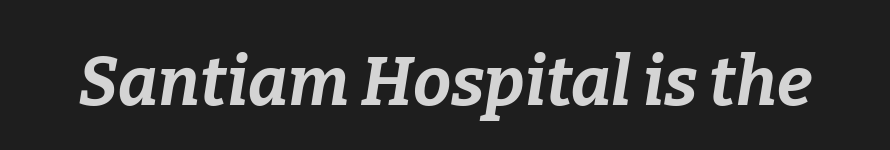
The image shows 68 px bold type, italic (leaning right); set normal letter spacing, not underlined; low stroke contrast and a medium x-height.
